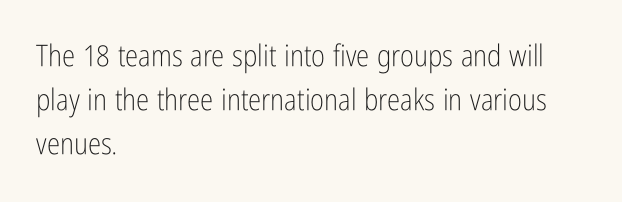
Q: Is the text bold? A: No.
Q: Is the text italic (slanted)? A: No, it is upright.
Q: Is the typeface a serif or a sans-serif typeface? A: Sans-serif.
Q: Is the text underlined? A: No.
Q: How is the paragraph aligned? A: Left-aligned.
Q: Is the spacing between letters normal or unusually wide? A: Normal.
Q: Is the spacing between lines tight, normal or loose? A: Normal.
Q: Width (condensed, normal, or wide)? A: Condensed.
Q: Stroke contrast? A: Low.
Q: x-height? A: Medium.
Q: Monospaced? A: No.
